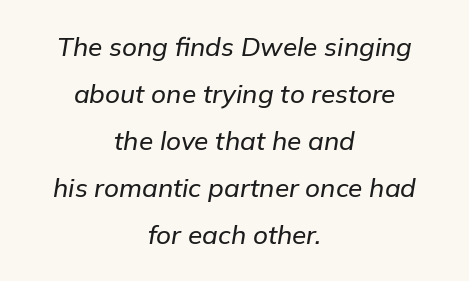
The image shows 26 px text type, italic (leaning right); set centered, line spacing 1.81x, normal letter spacing, not underlined.
